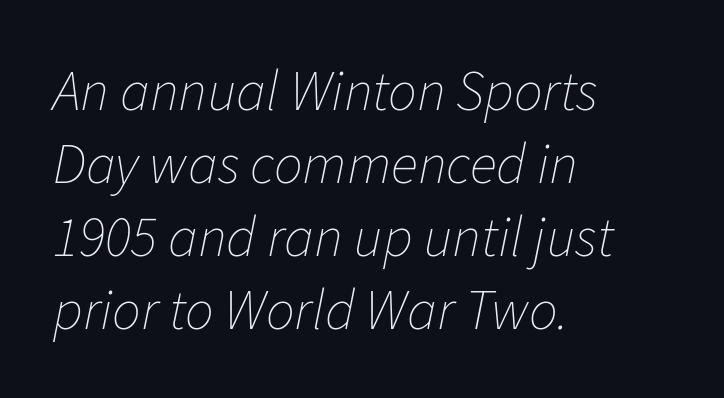
{"italic": "yes", "lean": "right", "slant_degrees": 11, "bold": "no", "weight": "thin", "width": "normal", "stroke_contrast": "low", "x_height": "medium", "monospaced": "no", "underline": "no", "align": "left", "line_spacing": "normal", "line_spacing_ratio": 1.28, "letter_spacing": "normal", "letter_spacing_em": 0.0, "glyph_px": 57}
